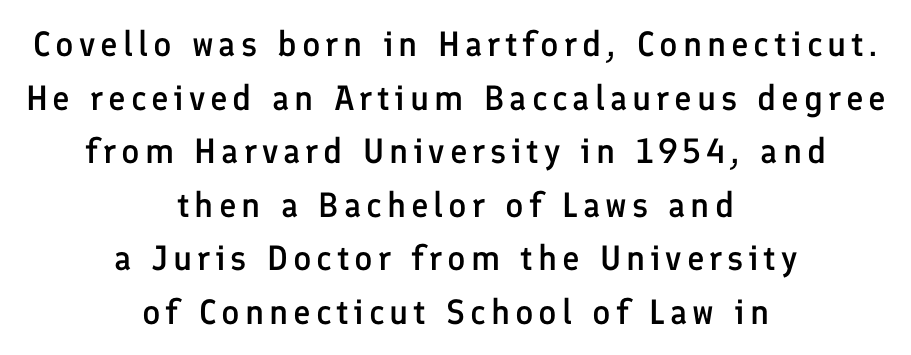
The image shows 35 px semibold sans-serif type, upright; set centered, normal line spacing (1.53x), not underlined; low stroke contrast and a medium x-height.
